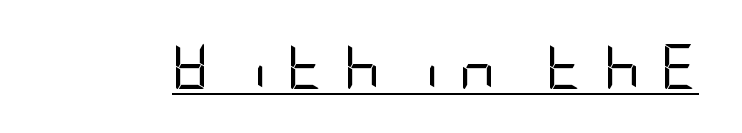
Q: Is the text bold? A: No.
Q: Is the text italic (slanted)? A: No, it is upright.
Q: Is the typeface a serif or a sans-serif typeface? A: Sans-serif.
Q: Is the text underlined? A: Yes.
Q: Is the spacing between letters normal or unusually wide? A: Unusually wide.
Q: Width (condensed, normal, or wide)? A: Condensed.
Q: Stroke contrast? A: Low.
Q: x-height? A: Large.
